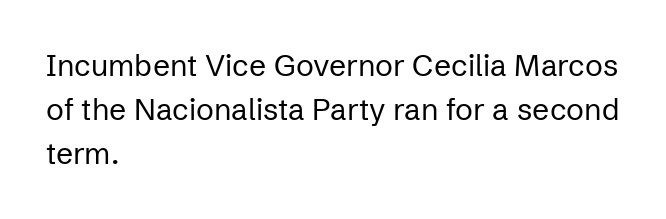
The image shows 30 px regular-weight sans-serif type, upright; set left-aligned, normal line spacing (1.47x), normal letter spacing, not underlined; low stroke contrast and a medium x-height.
